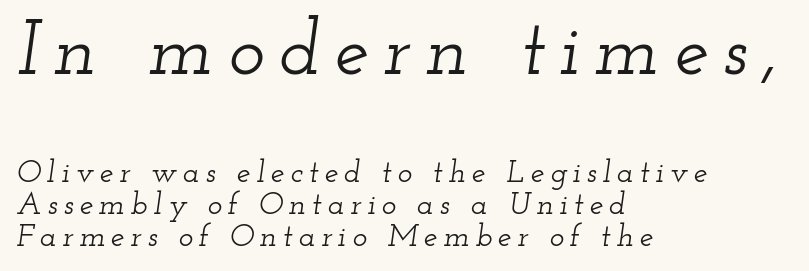
The image shows 77 px wide serif type, italic (leaning right); set left-aligned, tight line spacing (1.04x), not underlined; the first (top) block is 2.48x larger; low stroke contrast and a small x-height.
